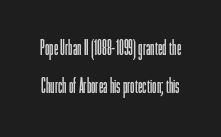
Q: Is the text bold? A: No.
Q: Is the text italic (slanted)? A: No, it is upright.
Q: Is the text underlined? A: No.
Q: Is the spacing between letters normal or unusually wide? A: Normal.
